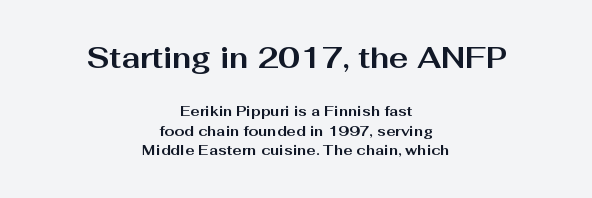
{"serif": "no", "italic": "no", "bold": "yes", "weight": "bold", "width": "wide", "stroke_contrast": "medium", "x_height": "medium", "monospaced": "no", "underline": "no", "align": "center", "line_spacing": "normal", "line_spacing_ratio": 1.38, "letter_spacing": "normal", "letter_spacing_em": 0.0, "larger_block": "first", "size_ratio": 2.07, "glyph_px": 29}
